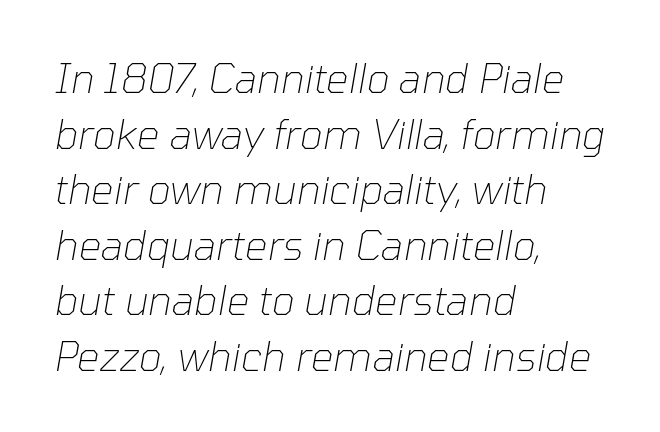
{"italic": "yes", "lean": "right", "slant_degrees": 10, "bold": "no", "weight": "thin", "width": "normal", "stroke_contrast": "low", "x_height": "medium", "monospaced": "no", "underline": "no", "align": "left", "line_spacing": "normal", "line_spacing_ratio": 1.39, "letter_spacing": "normal", "letter_spacing_em": 0.0, "glyph_px": 40}
